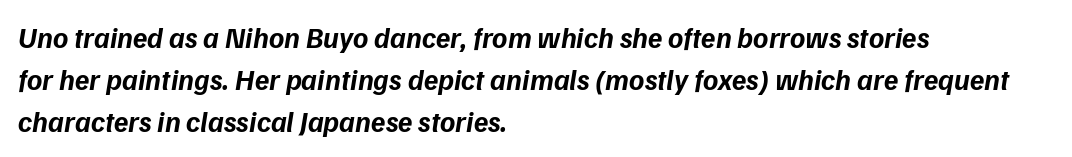
Caption: standard tracking, unaltered. The rendering uses a moderate line-height, typical for paragraphs. The space beneath each line is pristine and unruled. The font is running at its bold setting. The rendering applies a slant to the glyphs. Notice how the passage keeps a crisp vertical edge on the left only.
